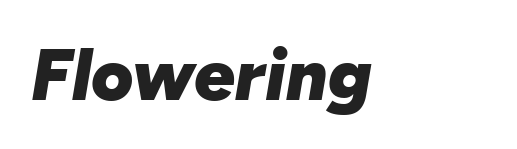
The image shows 72 px heavy type, italic (leaning right); set left-aligned, normal letter spacing, not underlined; low stroke contrast and a medium x-height.
